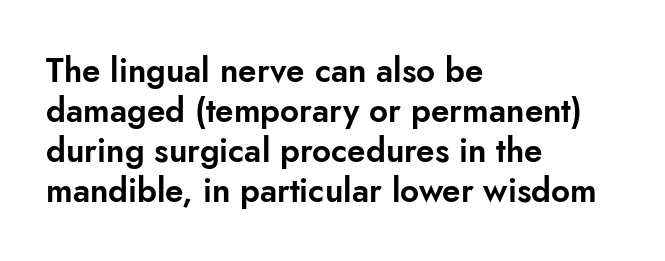
The image shows 33 px sans-serif type, upright; set left-aligned, line spacing 1.21x, normal letter spacing, not underlined; low stroke contrast and a small x-height.
